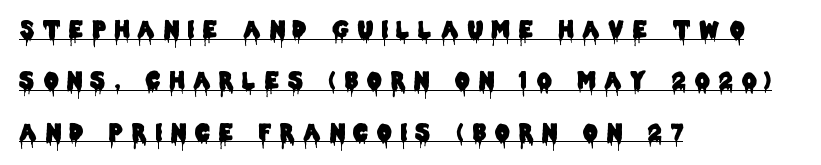
Q: Is the text italic (slanted)? A: No, it is upright.
Q: Is the text underlined? A: Yes.
Q: How is the paragraph aligned? A: Left-aligned.
Q: Is the spacing between letters normal or unusually wide? A: Unusually wide.
Q: Is the spacing between lines tight, normal or loose? A: Loose.
